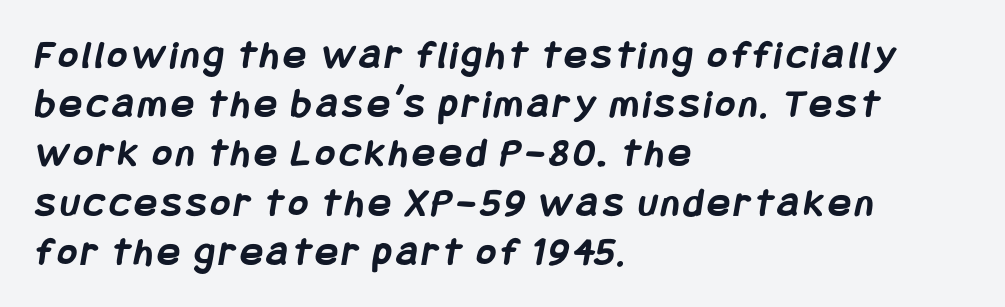
Observe the absence of serifs on each vertical stroke in this sample. A student would call this left alignment; a typographer would say flush left, rag right. Any mark beneath the type? The region is blank. Thick stems and heavy bowls — unmistakably bold.
